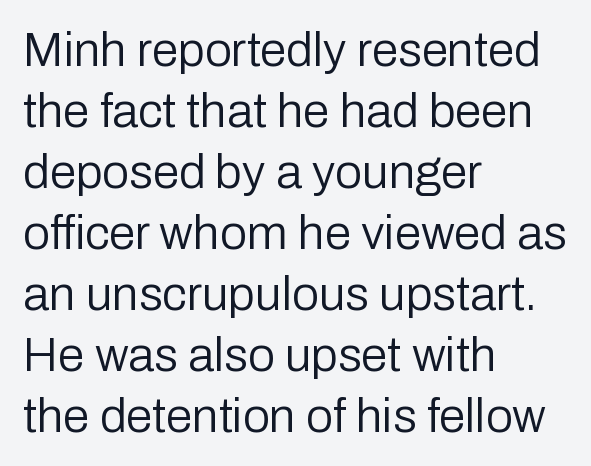
Q: Is the text bold? A: No.
Q: Is the text italic (slanted)? A: No, it is upright.
Q: Is the typeface a serif or a sans-serif typeface? A: Sans-serif.
Q: Is the text underlined? A: No.
Q: How is the paragraph aligned? A: Left-aligned.
Q: Is the spacing between letters normal or unusually wide? A: Normal.
Q: Is the spacing between lines tight, normal or loose? A: Normal.
Q: Width (condensed, normal, or wide)? A: Normal.
Q: Stroke contrast? A: Low.
Q: x-height? A: Medium.
Q: Monospaced? A: No.
